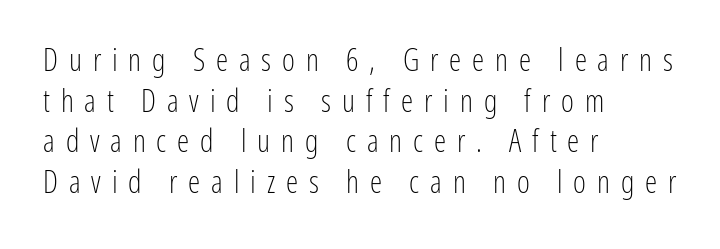
The leading is moderate, giving the passage an even texture. Tracking value appears strongly positive — letters spread wide. Every stem runs plumb, perpendicular to the baseline. Visually the block forms a straight wall on the left and a jagged coastline on the right.
